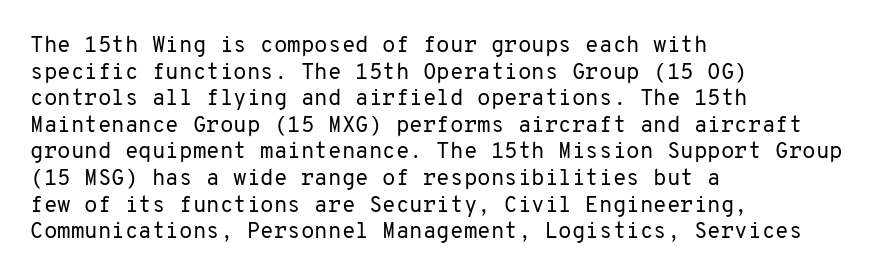
The face used here is rendered with its standard letterfit. The rag falls on the right side of this text block. The typeface has the unassuming heft of standard copy or less. Italic: no, the glyphs are upright roman.
